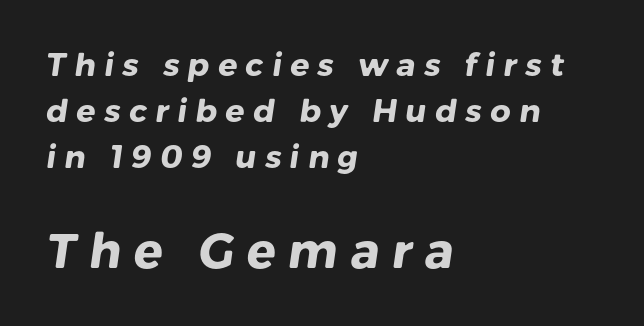
The rendering uses a moderate line-height, typical for paragraphs. The text block is weighted toward the left margin, trailing off unevenly rightward. A typesetter would call this heavily tracked-out type. Do the characters align in a grid? No, the font is proportional.
